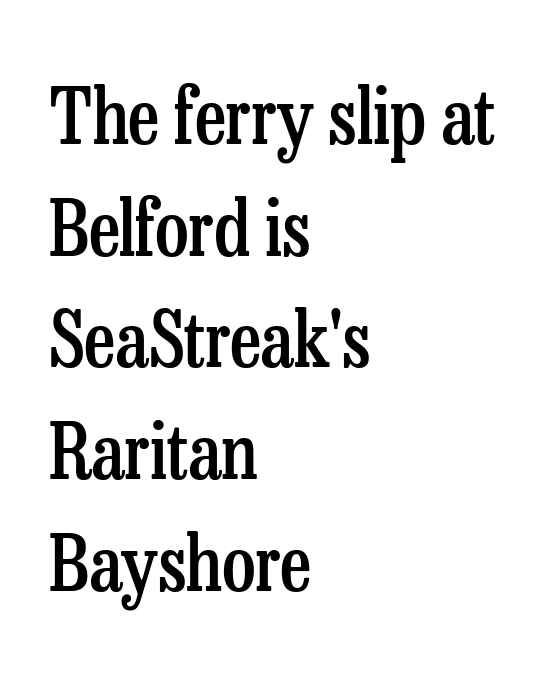
Characters remain perfectly vertical along every line. Letterform terminals end in serifs throughout the passage. Caption: semibold face, moderately heavy strokes. This block has exactly the height ordinary leading produces. Between one letter and the next there's only the usual sliver of space.
